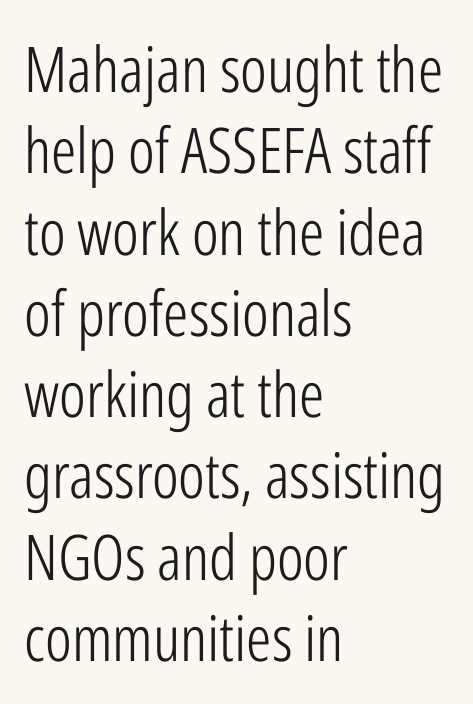
Does the lettering tilt? It doesn't — this is upright. Note the varied advance widths — an 'i' is clearly narrower than an 'm'. Visually the block forms a straight wall on the left and a jagged coastline on the right. How would I describe the line gaps? Plain and ordinary. Letter spacing: default. The designer went with a sans here, leaving each stem footless.
